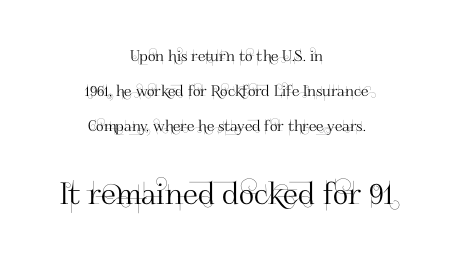
Quick note: underline off. Examine the stroke ends and you'll find no serifs. Caption: upper text group reduced, lower text group enlarged. This block would shrink considerably if given ordinary leading; it's expanded now.
